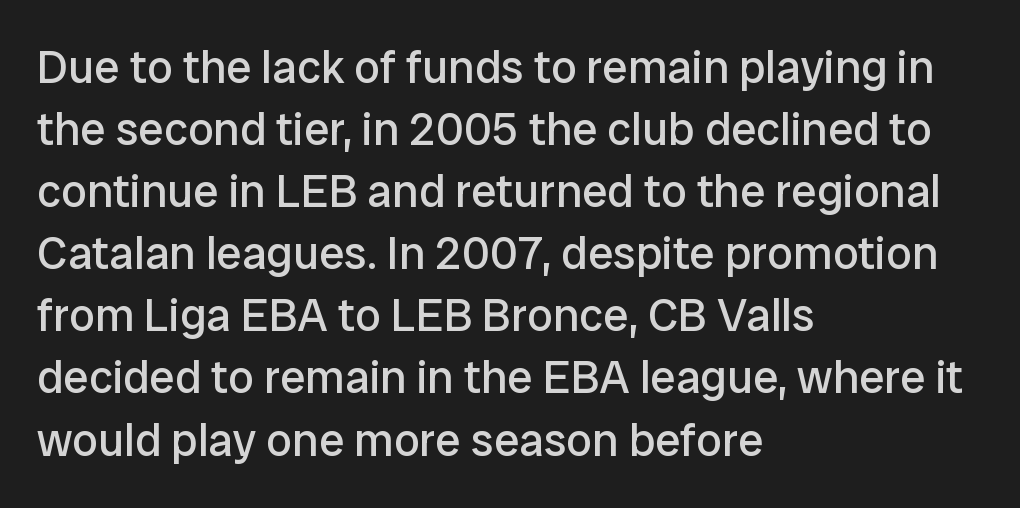
The image shows 46 px regular-weight sans-serif type, upright; set left-aligned, normal line spacing (1.35x), normal letter spacing, not underlined; low stroke contrast and a medium x-height.
